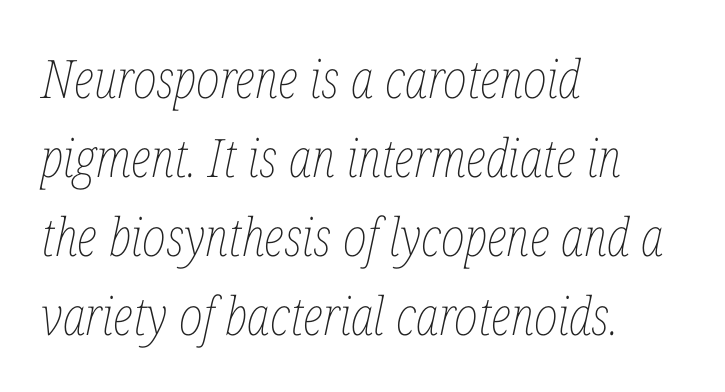
Q: Is the text bold? A: No.
Q: Is the text italic (slanted)? A: Yes, it leans right by about 12 degrees.
Q: Is the text underlined? A: No.
Q: How is the paragraph aligned? A: Left-aligned.
Q: Is the spacing between letters normal or unusually wide? A: Normal.
Q: Is the spacing between lines tight, normal or loose? A: Normal.
Q: Width (condensed, normal, or wide)? A: Condensed.
Q: Stroke contrast? A: Low.
Q: x-height? A: Medium.
Q: Monospaced? A: No.
